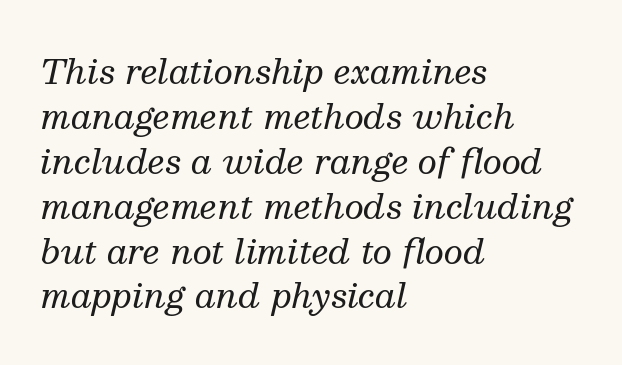
Q: Is the text bold? A: No.
Q: Is the text italic (slanted)? A: Yes, it leans right by about 13 degrees.
Q: Is the typeface a serif or a sans-serif typeface? A: Serif.
Q: Is the text underlined? A: No.
Q: How is the paragraph aligned? A: Left-aligned.
Q: Is the spacing between letters normal or unusually wide? A: Normal.
Q: Is the spacing between lines tight, normal or loose? A: Normal.
Q: Width (condensed, normal, or wide)? A: Normal.
Q: Stroke contrast? A: Medium.
Q: x-height? A: Medium.
Q: Monospaced? A: No.
